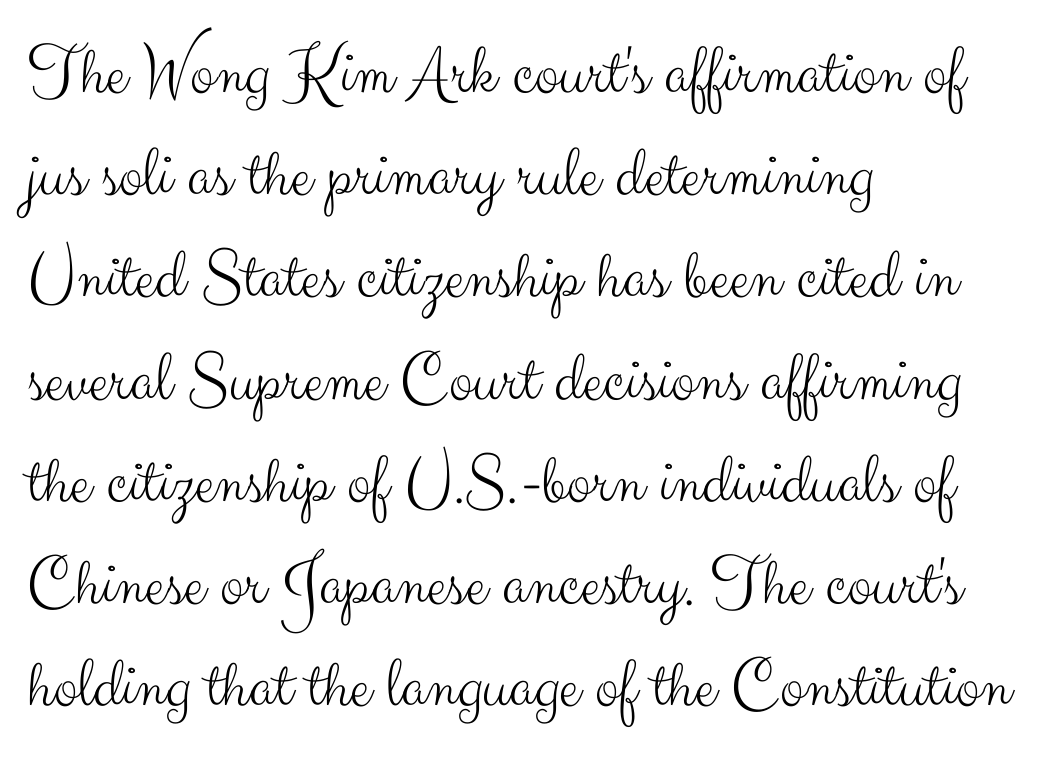
{"serif": "no", "bold": "no", "weight": "light", "width": "normal", "stroke_contrast": "medium", "x_height": "small", "monospaced": "no", "underline": "no", "align": "left", "line_spacing": "normal", "line_spacing_ratio": 1.42, "letter_spacing": "normal", "letter_spacing_em": 0.0, "glyph_px": 72}
